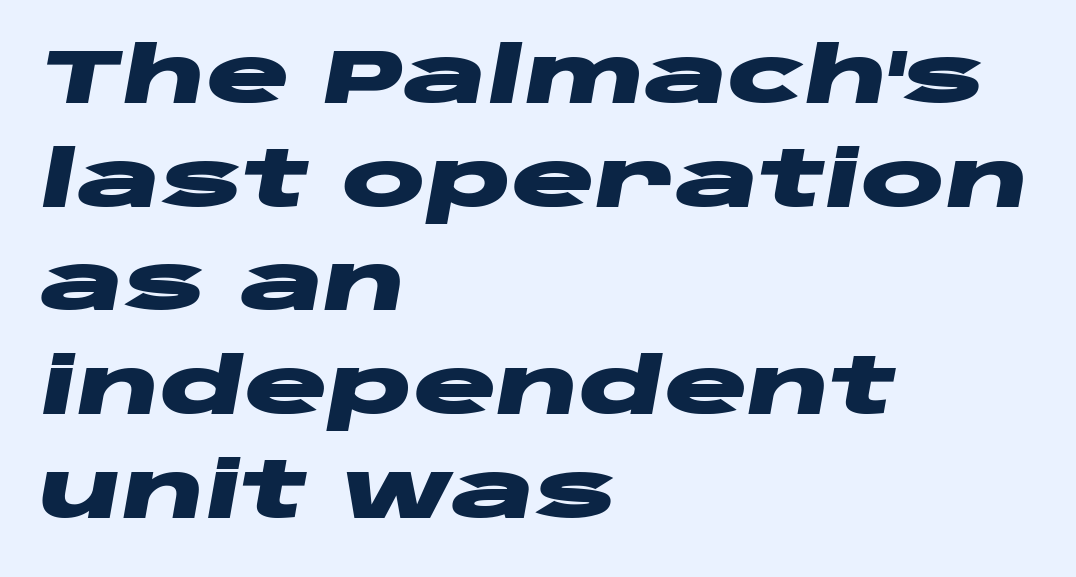
The image shows 78 px heavy, wide type, italic (leaning right); set left-aligned, normal line spacing (1.33x), normal letter spacing, not underlined; low stroke contrast and a large x-height.
